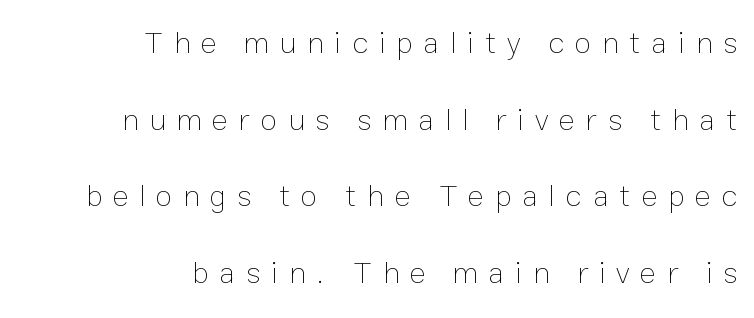
Q: Is the text bold? A: No.
Q: Is the text italic (slanted)? A: No, it is upright.
Q: Is the text underlined? A: No.
Q: How is the paragraph aligned? A: Right-aligned.
Q: Is the spacing between letters normal or unusually wide? A: Unusually wide.
Q: Is the spacing between lines tight, normal or loose? A: Loose.
Q: Width (condensed, normal, or wide)? A: Normal.
Q: Stroke contrast? A: Low.
Q: x-height? A: Medium.
Q: Monospaced? A: No.
